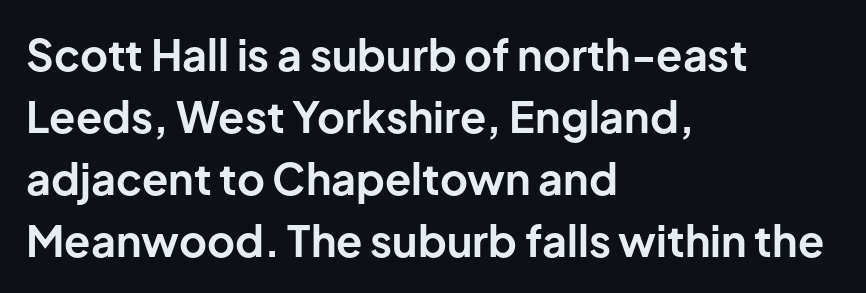
A classic flush-left, rag-right setting is used for this passage. Quick note: underline off. These lines are rendered in a variable-pitch font. Thick stems and heavy bowls — unmistakably bold. Rows of type keep a routine distance in the vertical direction.
